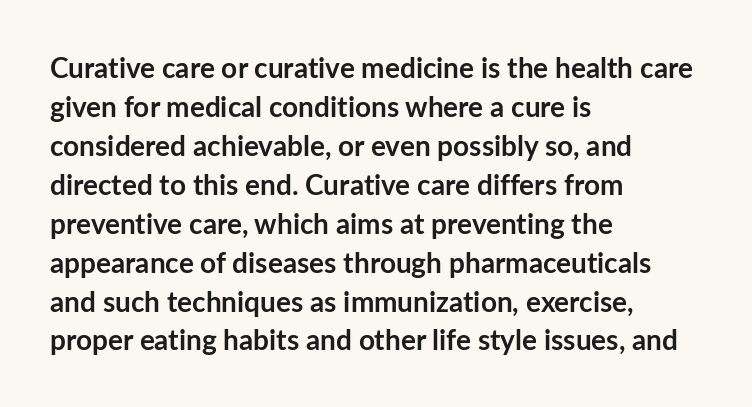
Think of a printed novel: that variable character pitch is what you see here. Is the block centered? No — it sits flush against the left margin. Descender tails drop into unmarked territory. Typographic density is high because the face is bold. No italicization has been applied; the sample stays upright.
